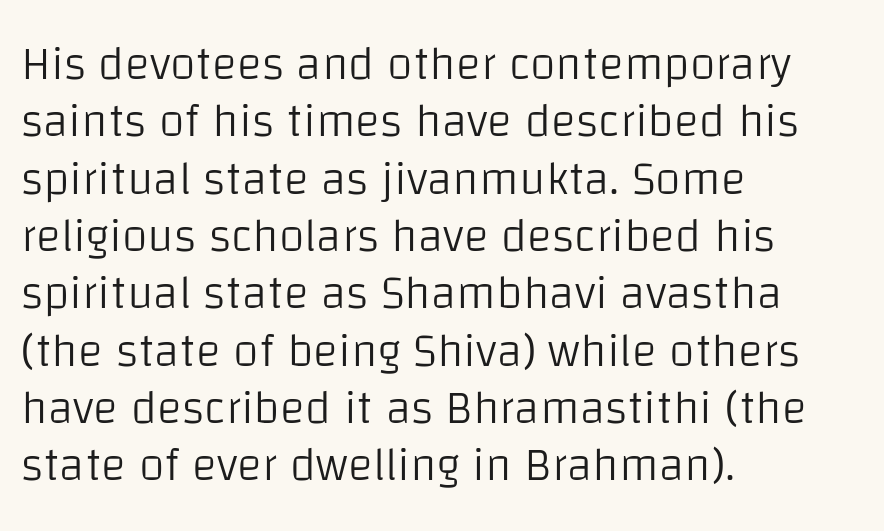
The image shows 47 px light sans-serif type, upright; set left-aligned, line spacing 1.22x, normal letter spacing, not underlined; low stroke contrast and a large x-height.
